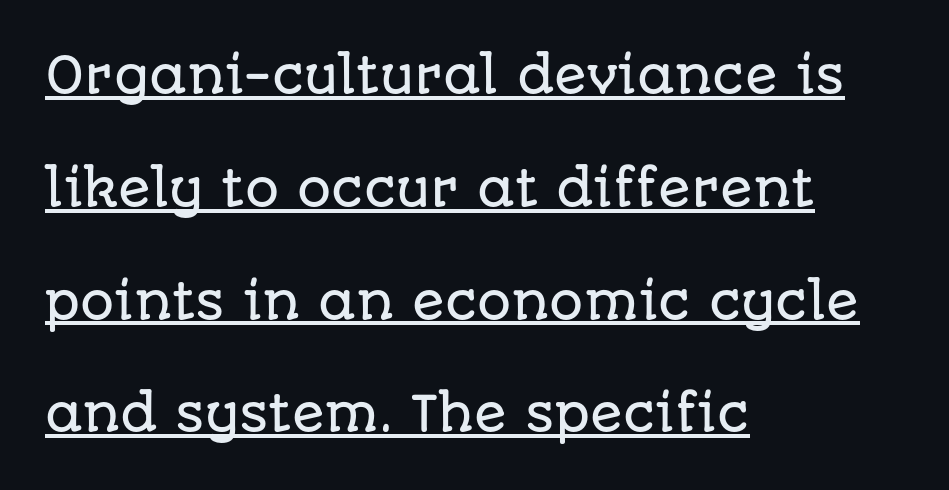
The rendered words wear a rule along their underside. This rendering employs a face without finishing strokes, i.e., a sans-serif. This sample is left-justified, so line endings fall wherever the words run out. Spacing verdict: proportional, widths tailored to each character.
